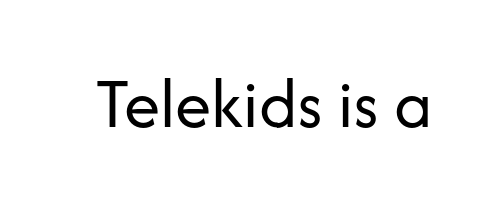
{"serif": "no", "italic": "no", "bold": "no", "weight": "regular", "width": "normal", "stroke_contrast": "low", "x_height": "medium", "monospaced": "no", "underline": "no", "letter_spacing": "normal", "letter_spacing_em": 0.0, "glyph_px": 73}
